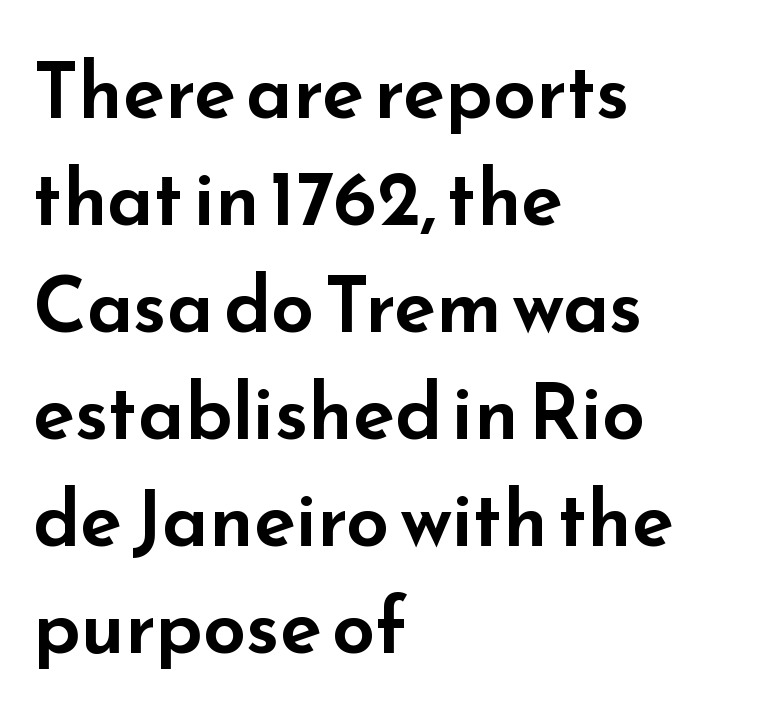
The image shows 77 px wide sans-serif type, upright; set left-aligned, normal line spacing (1.39x), normal letter spacing, not underlined; low stroke contrast and a small x-height.
